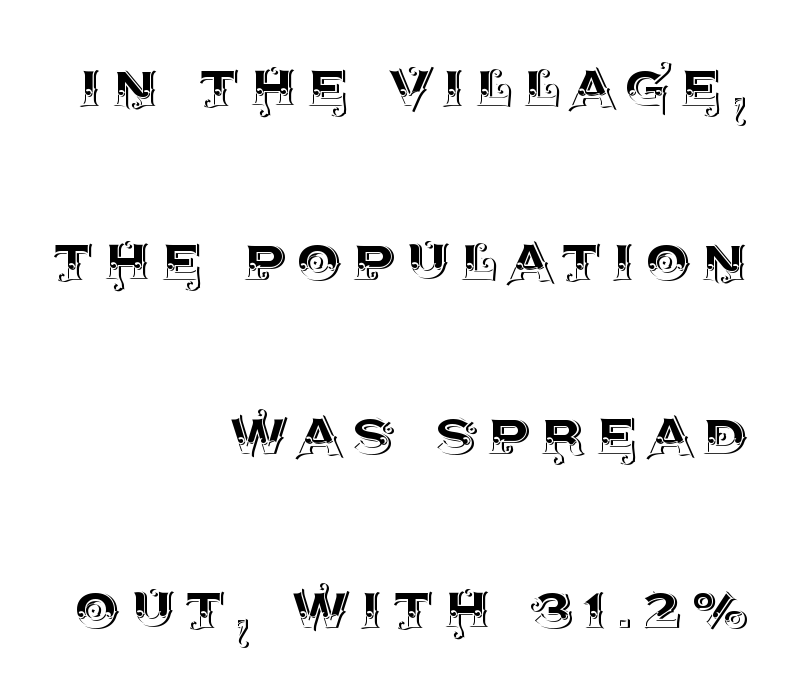
The rendering anchors every line to the right-hand side. The font's upright variant was chosen for this text. Looks like regular typesetting: each glyph gets only the width it needs. The passage shown stacks its lines with a broad gap. Honestly, there is no underline to notice here at all.
